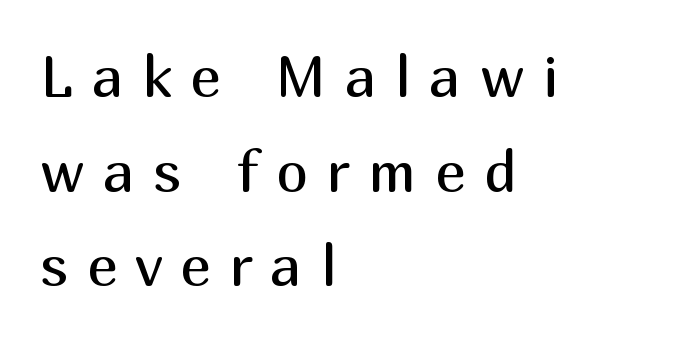
Q: Is the text bold? A: No.
Q: Is the text italic (slanted)? A: No, it is upright.
Q: Is the typeface a serif or a sans-serif typeface? A: Sans-serif.
Q: Is the text underlined? A: No.
Q: How is the paragraph aligned? A: Left-aligned.
Q: Is the spacing between letters normal or unusually wide? A: Unusually wide.
Q: Is the spacing between lines tight, normal or loose? A: Normal.
Q: Width (condensed, normal, or wide)? A: Normal.
Q: Stroke contrast? A: Medium.
Q: x-height? A: Medium.
Q: Monospaced? A: No.
